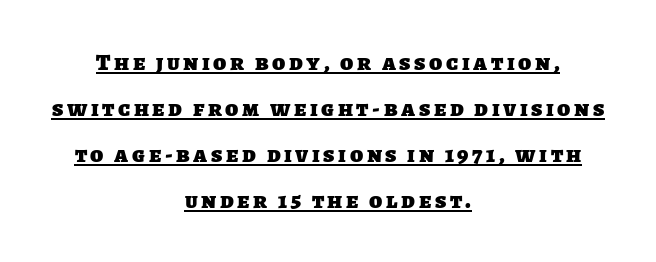
{"bold": "yes", "underline": "yes", "align": "center", "line_spacing": "loose", "line_spacing_ratio": 1.91, "glyph_px": 24}
